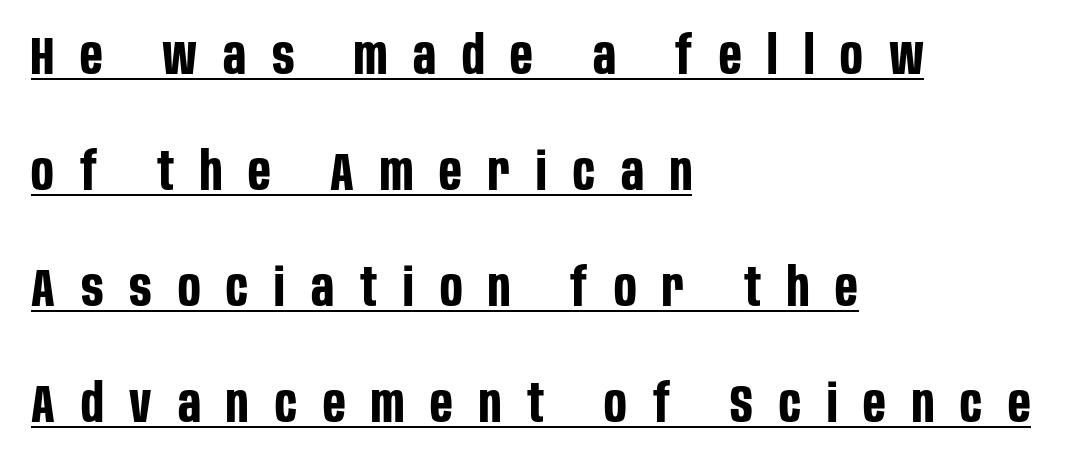
Like a heading marked for emphasis, these lines bear an underscore. Set as a true bold cut, around the 700 mark. The text was rendered using a sans face with plain stroke endings. Is the letter spacing exaggerated? Yes — the characters are pushed far apart. You could fit nearly another row in the gap between these rows.
